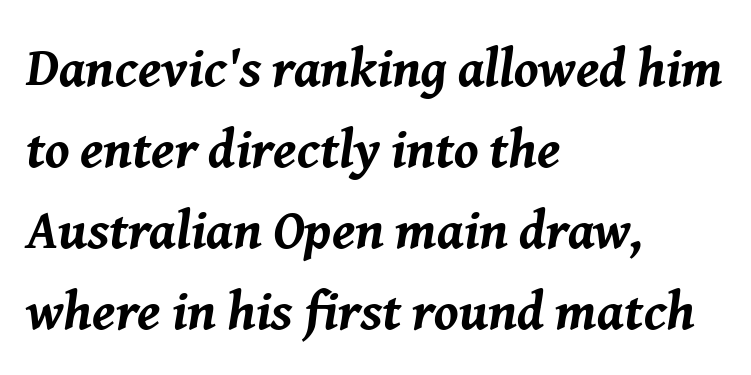
Q: Is the text bold? A: Yes.
Q: Is the text italic (slanted)? A: Yes, it leans right by about 8 degrees.
Q: Is the text underlined? A: No.
Q: How is the paragraph aligned? A: Left-aligned.
Q: Is the spacing between letters normal or unusually wide? A: Normal.
Q: Is the spacing between lines tight, normal or loose? A: Normal.
Q: Width (condensed, normal, or wide)? A: Normal.
Q: Stroke contrast? A: Medium.
Q: x-height? A: Medium.
Q: Monospaced? A: No.
